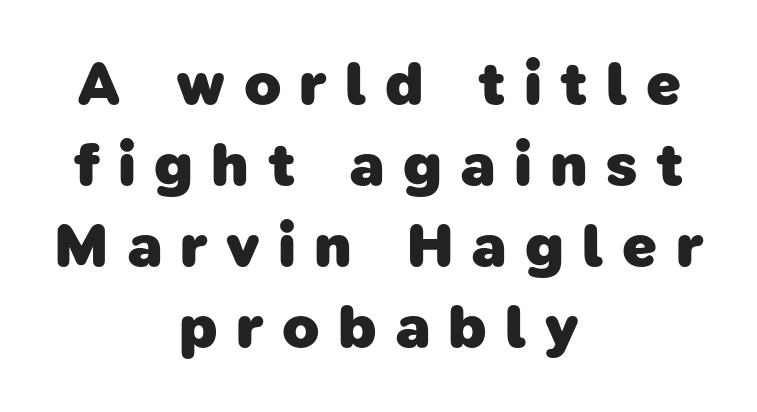
Leftover space on each line is divided equally before and after the words. The face used here has the dense, thick strokes of a bold. Here the glyphs are tracked loosely, breaking word shapes into spaced letters. Horizontal bands of white between lines are of average thickness. Is this a fixed-width face? No — the glyphs have proportional, varying widths. The foot of each line stays bare and open.
